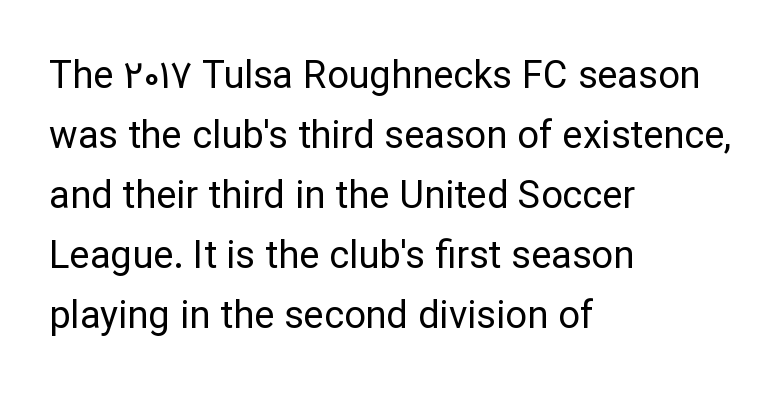
Rows of type keep a routine distance in the vertical direction. The face used here is proportionally spaced, like ordinary book or web type. A roman cut, with each character standing at attention. All the whitespace from short lines collects on the right.
